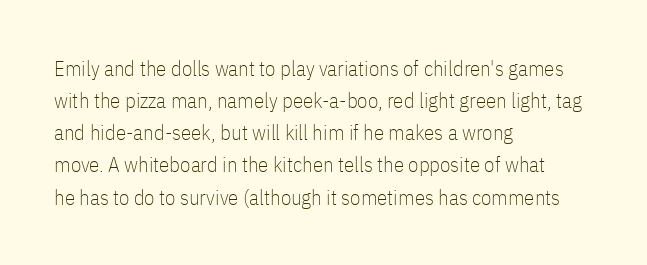
{"italic": "no", "bold": "no", "underline": "no", "align": "left", "line_spacing": "normal", "line_spacing_ratio": 1.53, "letter_spacing": "normal", "letter_spacing_em": 0.0, "glyph_px": 21}
